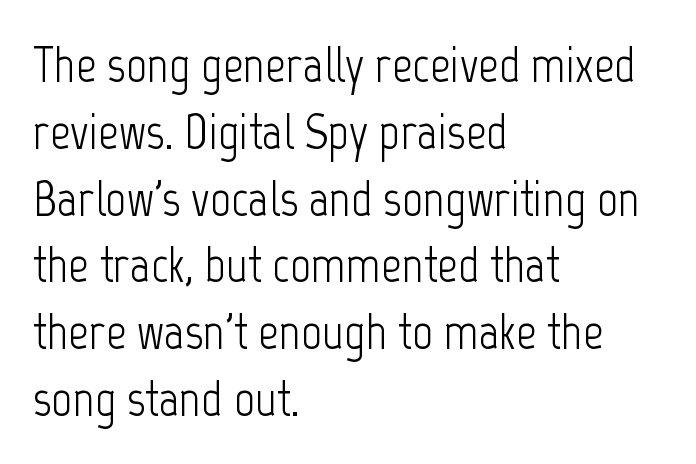
{"serif": "no", "italic": "no", "bold": "no", "weight": "light", "width": "condensed", "stroke_contrast": "low", "x_height": "medium", "monospaced": "no", "underline": "no", "align": "left", "line_spacing": "normal", "line_spacing_ratio": 1.31, "letter_spacing": "normal", "letter_spacing_em": 0.0, "glyph_px": 51}
